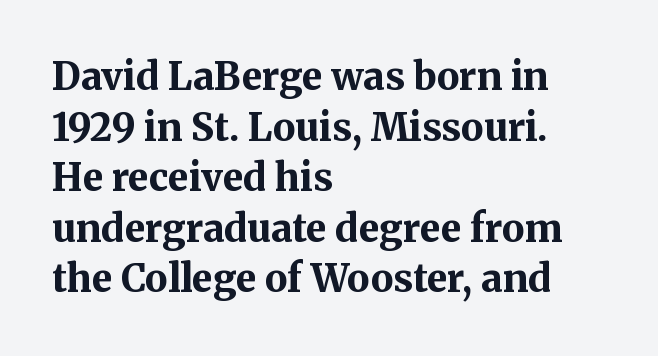
Q: Is the text bold? A: Yes.
Q: Is the text italic (slanted)? A: No, it is upright.
Q: Is the typeface a serif or a sans-serif typeface? A: Serif.
Q: Is the text underlined? A: No.
Q: How is the paragraph aligned? A: Left-aligned.
Q: Is the spacing between letters normal or unusually wide? A: Normal.
Q: Is the spacing between lines tight, normal or loose? A: Normal.
Q: Width (condensed, normal, or wide)? A: Normal.
Q: Stroke contrast? A: Medium.
Q: x-height? A: Medium.
Q: Monospaced? A: No.
